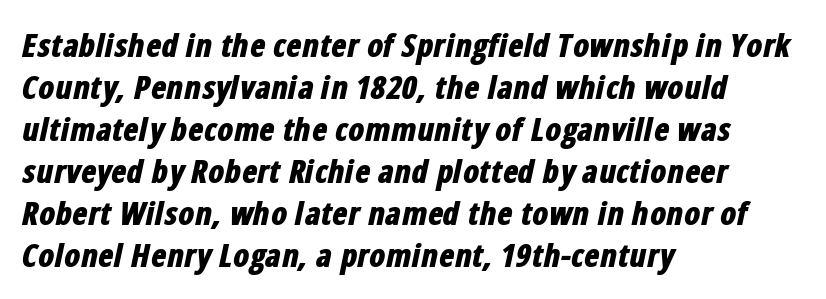
Q: Is the text bold? A: Yes.
Q: Is the text italic (slanted)? A: Yes, it leans right by about 12 degrees.
Q: Is the text underlined? A: No.
Q: How is the paragraph aligned? A: Left-aligned.
Q: Is the spacing between letters normal or unusually wide? A: Normal.
Q: Is the spacing between lines tight, normal or loose? A: Normal.
Q: Width (condensed, normal, or wide)? A: Condensed.
Q: Stroke contrast? A: Low.
Q: x-height? A: Medium.
Q: Monospaced? A: No.
